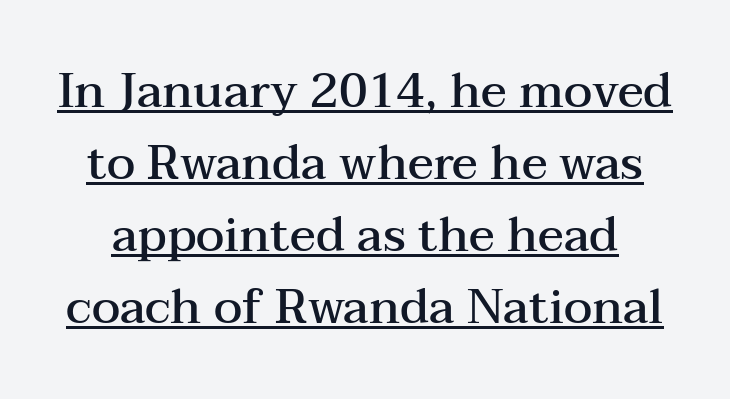
{"serif": "yes", "italic": "no", "bold": "semi", "weight": "semibold", "width": "wide", "stroke_contrast": "medium", "x_height": "medium", "monospaced": "no", "underline": "yes", "line_spacing": "normal", "line_spacing_ratio": 1.5, "letter_spacing": "normal", "letter_spacing_em": 0.0, "glyph_px": 48}
